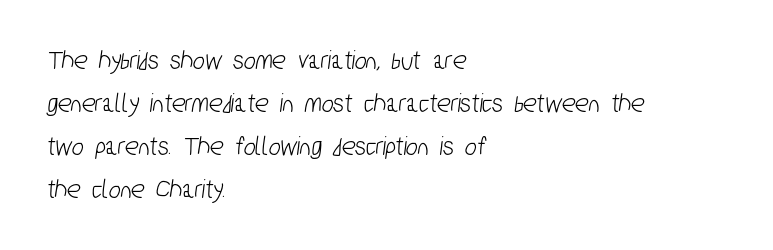
The image shows 28 px condensed sans-serif type; set left-aligned, normal line spacing (1.53x), normal letter spacing, not underlined; low stroke contrast and a medium x-height.
